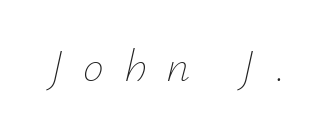
{"italic": "yes", "lean": "right", "slant_degrees": 12, "bold": "no", "weight": "thin", "width": "normal", "stroke_contrast": "low", "x_height": "small", "monospaced": "no", "underline": "no", "letter_spacing": "wide", "letter_spacing_em": 0.42, "glyph_px": 47}
